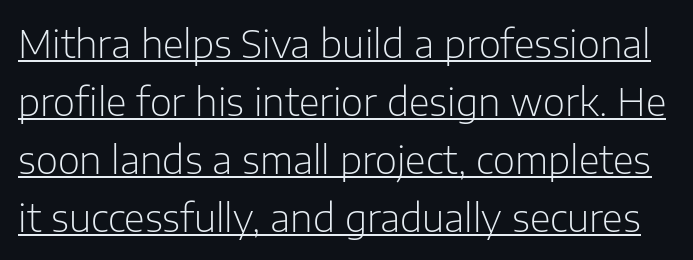
Q: Is the text bold? A: No.
Q: Is the text italic (slanted)? A: No, it is upright.
Q: Is the typeface a serif or a sans-serif typeface? A: Sans-serif.
Q: Is the text underlined? A: Yes.
Q: Is the spacing between letters normal or unusually wide? A: Normal.
Q: Is the spacing between lines tight, normal or loose? A: Normal.
Q: Width (condensed, normal, or wide)? A: Normal.
Q: Stroke contrast? A: Low.
Q: x-height? A: Medium.
Q: Monospaced? A: No.
